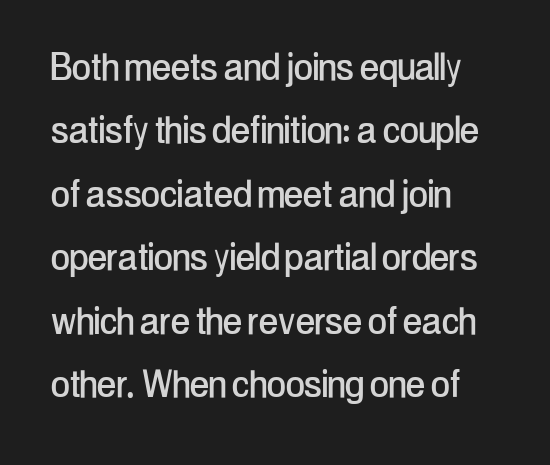
{"serif": "no", "italic": "no", "width": "condensed", "stroke_contrast": "low", "x_height": "medium", "monospaced": "no", "underline": "no", "align": "left", "line_spacing": "normal", "line_spacing_ratio": 1.38, "letter_spacing": "normal", "letter_spacing_em": 0.0, "glyph_px": 46}
